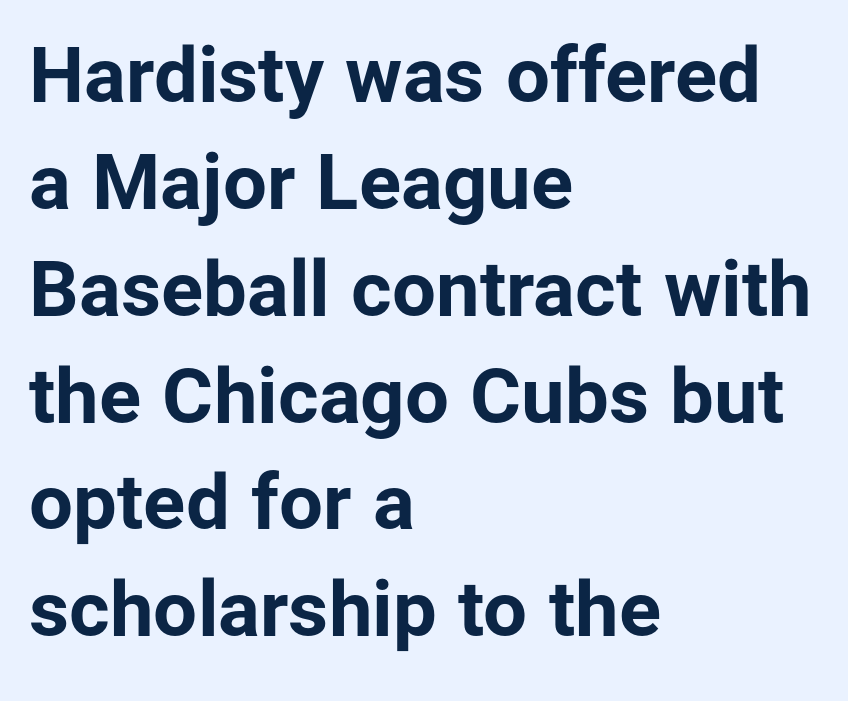
Q: Is the text bold? A: Yes.
Q: Is the text italic (slanted)? A: No, it is upright.
Q: Is the typeface a serif or a sans-serif typeface? A: Sans-serif.
Q: Is the text underlined? A: No.
Q: How is the paragraph aligned? A: Left-aligned.
Q: Is the spacing between letters normal or unusually wide? A: Normal.
Q: Is the spacing between lines tight, normal or loose? A: Normal.
Q: Width (condensed, normal, or wide)? A: Normal.
Q: Stroke contrast? A: Low.
Q: x-height? A: Medium.
Q: Monospaced? A: No.
